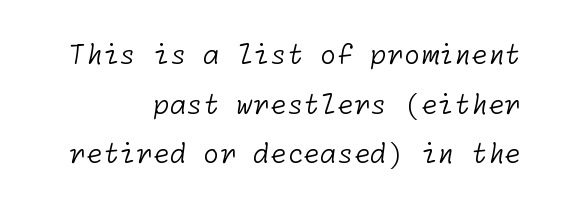
Q: Is the text bold? A: No.
Q: Is the text underlined? A: No.
Q: How is the paragraph aligned? A: Right-aligned.
Q: Is the spacing between letters normal or unusually wide? A: Normal.
